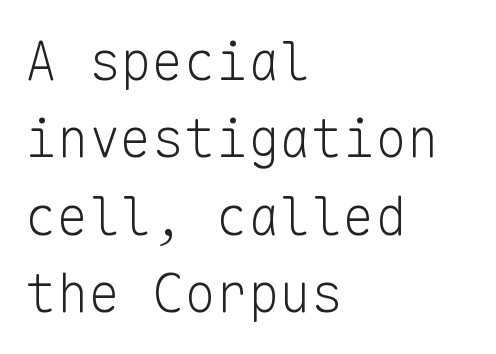
Q: Is the text bold? A: No.
Q: Is the text italic (slanted)? A: No, it is upright.
Q: Is the typeface a serif or a sans-serif typeface? A: Sans-serif.
Q: Is the text underlined? A: No.
Q: How is the paragraph aligned? A: Left-aligned.
Q: Is the spacing between letters normal or unusually wide? A: Normal.
Q: Is the spacing between lines tight, normal or loose? A: Normal.
Q: Width (condensed, normal, or wide)? A: Normal.
Q: Stroke contrast? A: Low.
Q: x-height? A: Medium.
Q: Monospaced? A: Yes.
